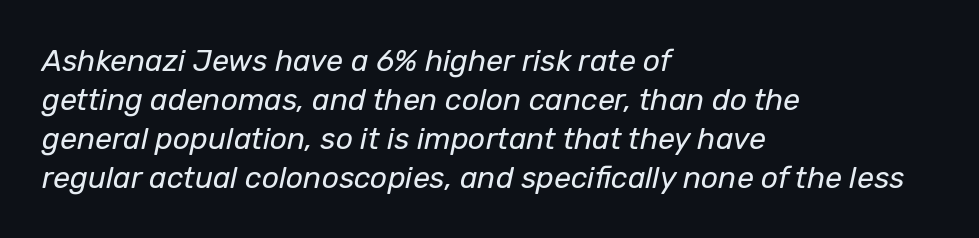
The image shows 30 px regular-weight type, italic (leaning right); set left-aligned, normal line spacing (1.3x), normal letter spacing, not underlined; low stroke contrast and a medium x-height.
